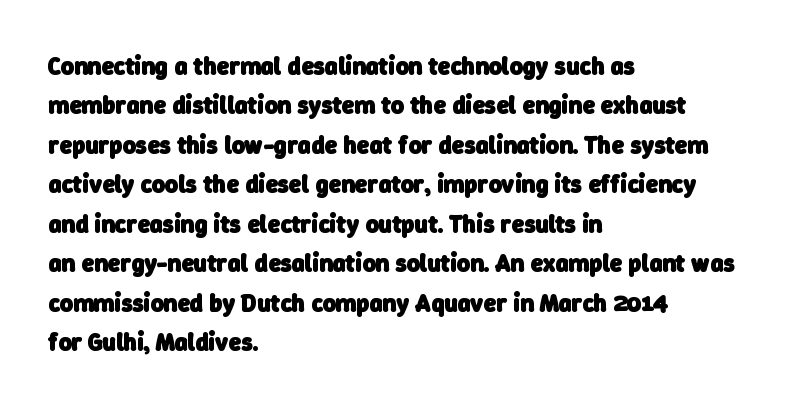
The letterforms sit shoulder to shoulder at normal distance. These words are printed bold, with thick strokes throughout. This sample is left-justified, so line endings fall wherever the words run out. Leading matches the norm, producing a regular column.
